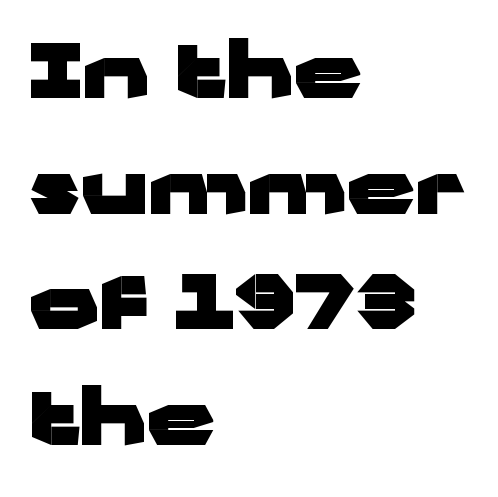
One-word summary of the alignment: left. The lettering holds an erect, upright posture throughout. This sample has the flowing, uneven cadence of proportional lettering. Any mark beneath the type? The region is blank.
